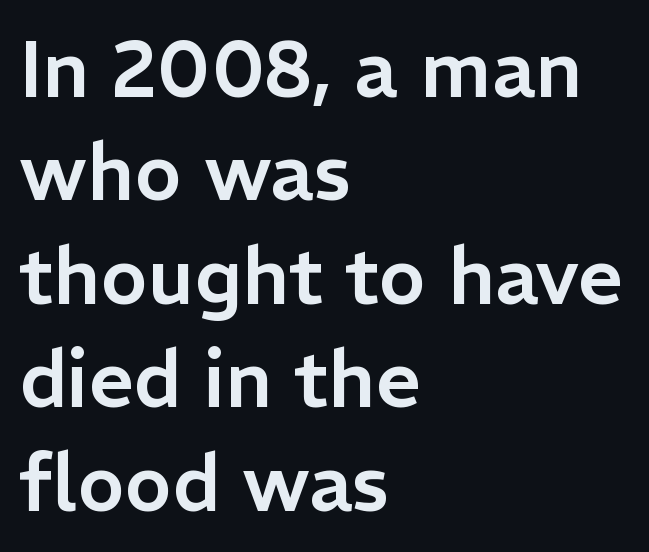
{"serif": "no", "italic": "no", "width": "normal", "stroke_contrast": "low", "x_height": "medium", "monospaced": "no", "underline": "no", "align": "left", "line_spacing": "normal", "line_spacing_ratio": 1.31, "letter_spacing": "normal", "letter_spacing_em": 0.0, "glyph_px": 79}
